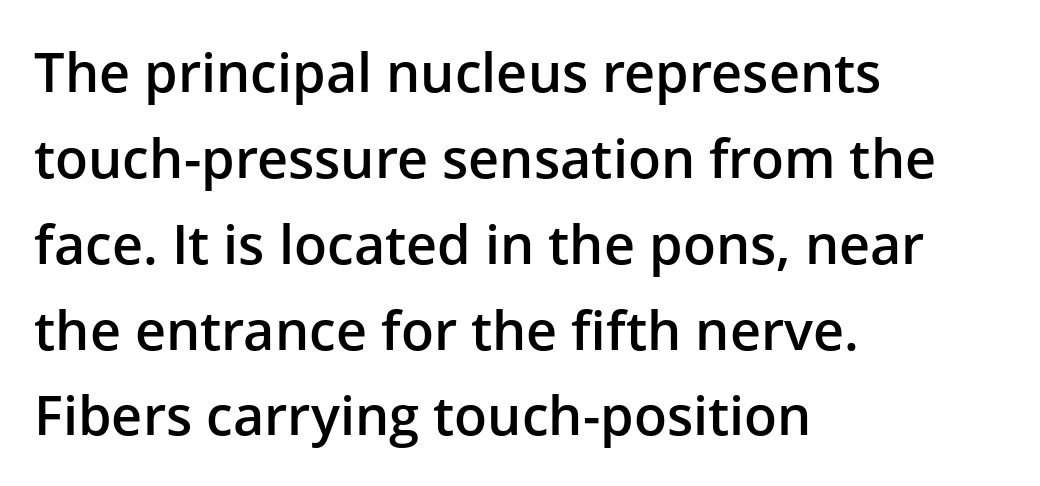
The rendering uses a moderate line-height, typical for paragraphs. One-word summary of the alignment: left. This is roman type, the default non-slanted kind. Glance below the letters and you will spot only blank space.
